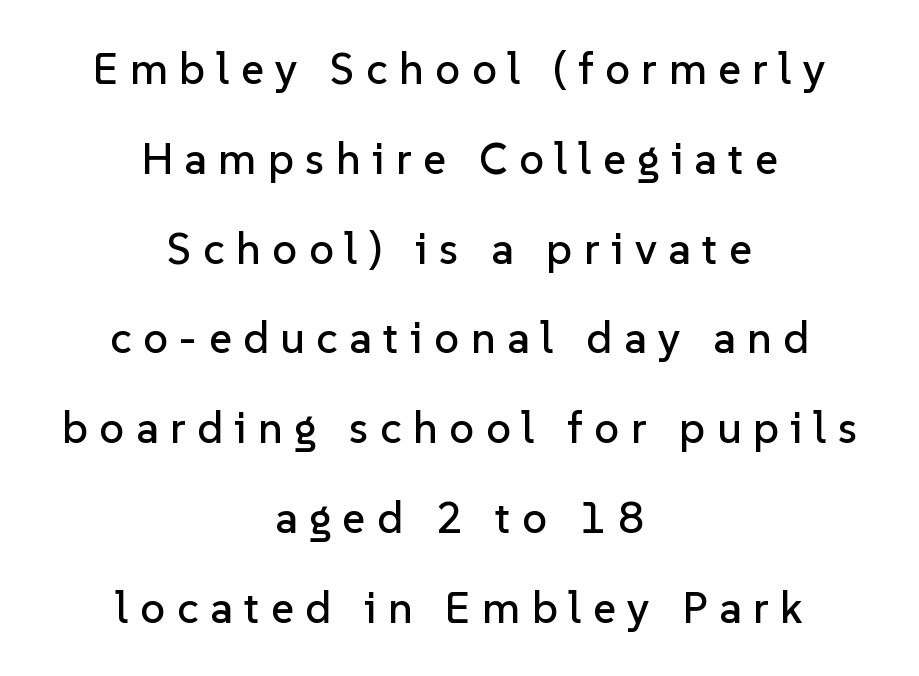
Q: Is the text italic (slanted)? A: No, it is upright.
Q: Is the typeface a serif or a sans-serif typeface? A: Sans-serif.
Q: Is the text underlined? A: No.
Q: How is the paragraph aligned? A: Centered.
Q: Is the spacing between letters normal or unusually wide? A: Unusually wide.
Q: Is the spacing between lines tight, normal or loose? A: Loose.
Q: Width (condensed, normal, or wide)? A: Normal.
Q: Stroke contrast? A: Low.
Q: x-height? A: Medium.
Q: Monospaced? A: No.
